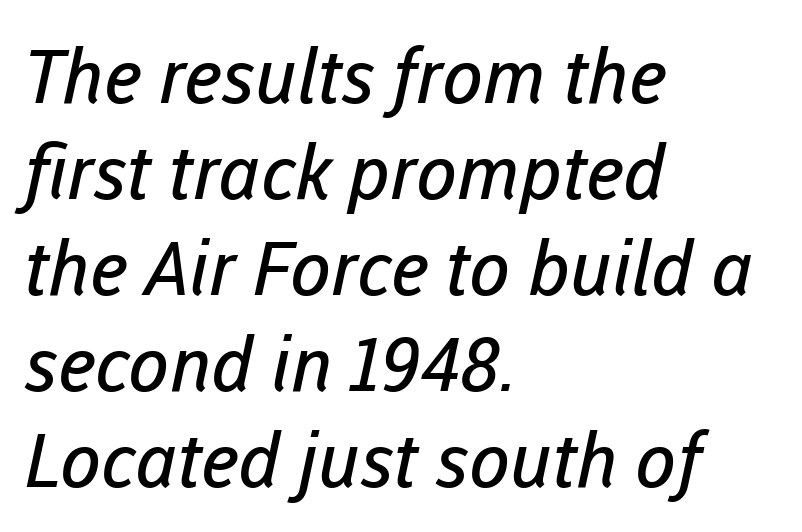
Q: Is the text bold? A: No.
Q: Is the typeface a serif or a sans-serif typeface? A: Sans-serif.
Q: Is the text underlined? A: No.
Q: How is the paragraph aligned? A: Left-aligned.
Q: Is the spacing between letters normal or unusually wide? A: Normal.
Q: Is the spacing between lines tight, normal or loose? A: Normal.
Q: Width (condensed, normal, or wide)? A: Normal.
Q: Stroke contrast? A: Low.
Q: x-height? A: Medium.
Q: Monospaced? A: No.
